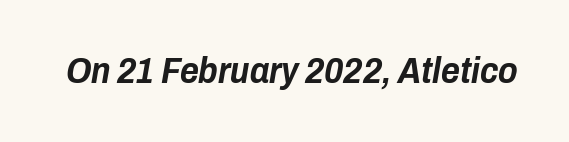
The image shows 36 px bold, condensed type, italic (leaning right); set normal letter spacing, not underlined; low stroke contrast and a medium x-height.
